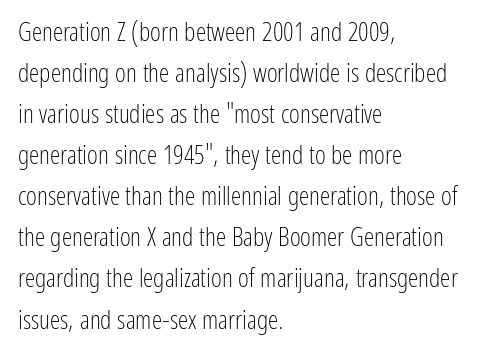
The words here are not underlined. Unbolded letterforms with no extra heft. Quick note: interline space is typical. These lines stack with their left ends in a neat column. Ordinary non-slanted type is in use. Here the glyphs are tracked normally, forming tight word shapes.
